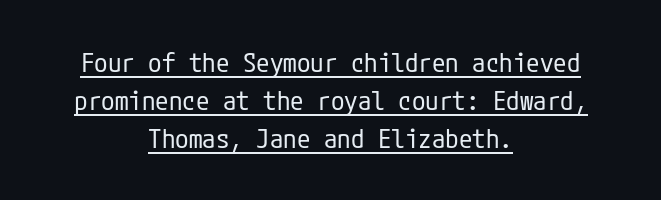
{"italic": "no", "bold": "no", "underline": "yes", "align": "center", "line_spacing": "normal", "line_spacing_ratio": 1.4, "letter_spacing": "normal", "letter_spacing_em": 0.0, "glyph_px": 27}
